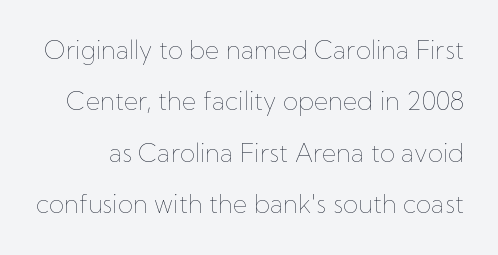
What's the leading like? Stretched, with rows far apart. Does the lettering tilt? It doesn't — this is upright. Between one letter and the next there's only the usual sliver of space. These glyphs show unthickened strokes, regular width or finer. Bare-footed words on every line.
